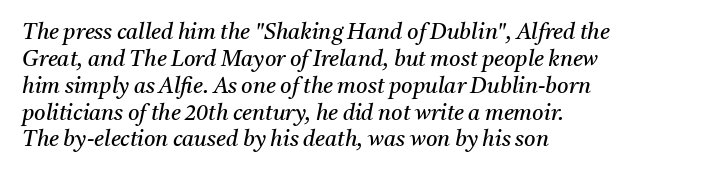
Heaviness? Minimal to ordinary, like unemphasized prose. Leftover space on each line is placed entirely after the last word. The string is rendered with underlining switched off. It's the slanting kind of type. Default kerning and tracking; the words read as compact shapes.
